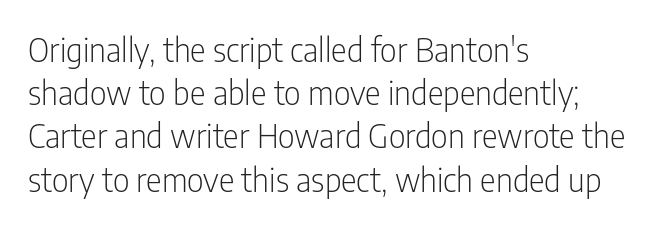
This rendering employs a face without finishing strokes, i.e., a sans-serif. The strip under each line holds only bare page. Where is the straight margin? On the left. Glyph-to-glyph distance matches everyday printed text. Here the designer chose a conventional face with non-uniform glyph widths.
